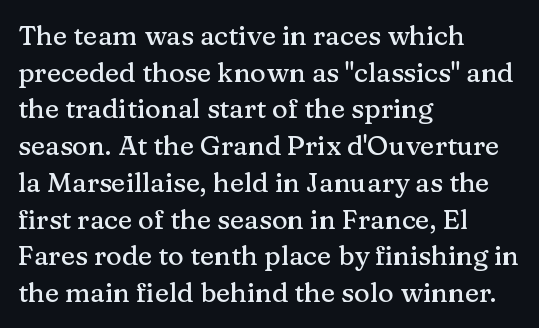
Q: Is the text italic (slanted)? A: No, it is upright.
Q: Is the text underlined? A: No.
Q: How is the paragraph aligned? A: Left-aligned.
Q: Is the spacing between letters normal or unusually wide? A: Normal.
Q: Is the spacing between lines tight, normal or loose? A: Normal.
